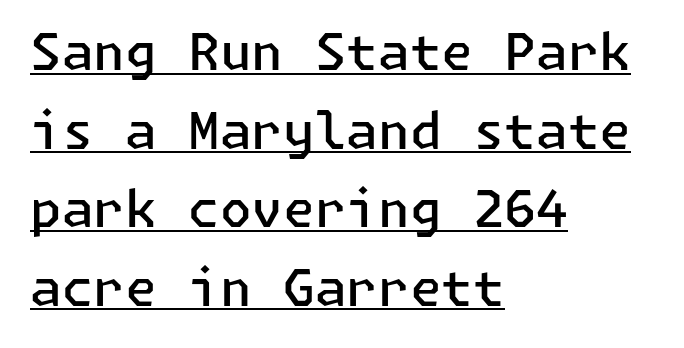
The rows are spaced the way most documents space them. The gaps between neighbouring characters are ordinary and unremarkable. Students, this is semibold: more ink than regular, less than bold. The designer went with a sans here, leaving each stem footless. The lines in this sample share a left origin and differ only in where they stop. The passage shown is underscored from start to finish.
